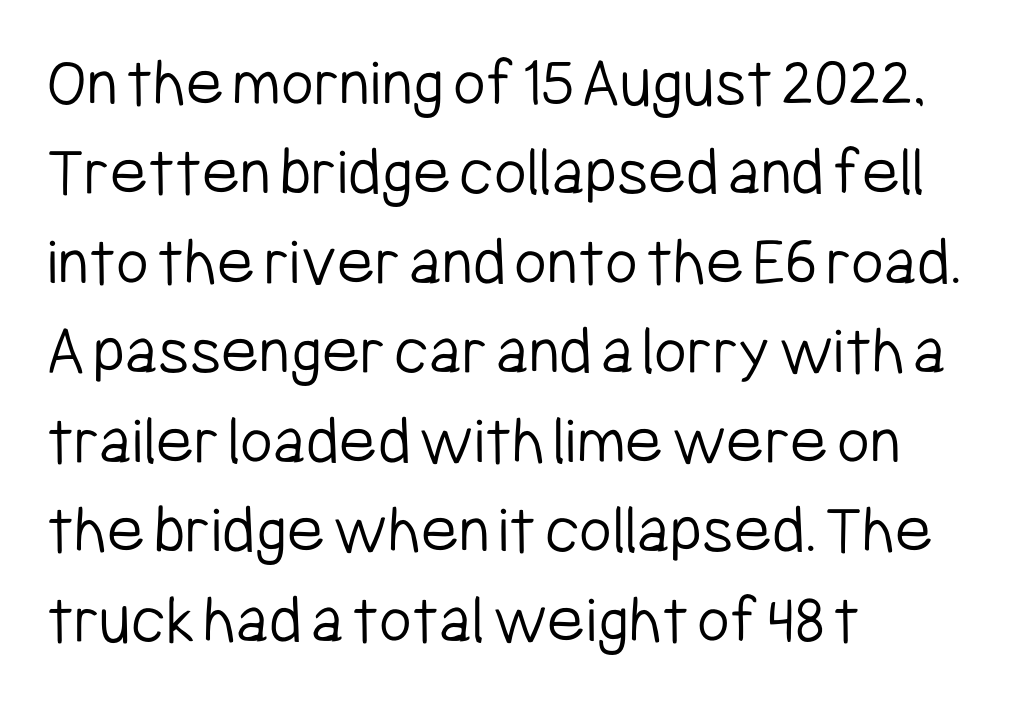
{"serif": "no", "italic": "no", "bold": "no", "weight": "light", "width": "condensed", "stroke_contrast": "low", "x_height": "medium", "monospaced": "no", "underline": "no", "align": "left", "line_spacing": "normal", "line_spacing_ratio": 1.26, "letter_spacing": "normal", "letter_spacing_em": 0.0, "glyph_px": 71}
